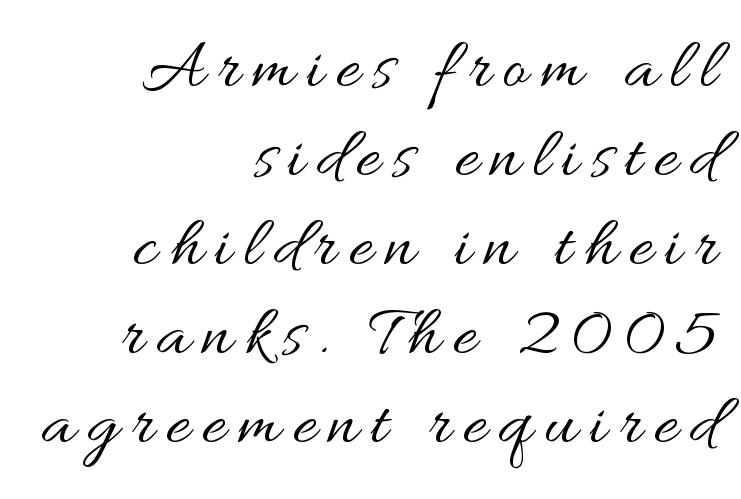
The image shows 73 px regular-weight, wide type; set right-aligned, line spacing 1.22x, not underlined; medium stroke contrast and a small x-height.
